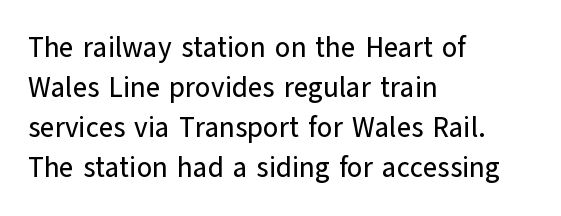
Q: Is the text italic (slanted)? A: No, it is upright.
Q: Is the typeface a serif or a sans-serif typeface? A: Sans-serif.
Q: Is the text underlined? A: No.
Q: How is the paragraph aligned? A: Left-aligned.
Q: Is the spacing between letters normal or unusually wide? A: Normal.
Q: Is the spacing between lines tight, normal or loose? A: Normal.
Q: Width (condensed, normal, or wide)? A: Normal.
Q: Stroke contrast? A: Low.
Q: x-height? A: Medium.
Q: Monospaced? A: No.
